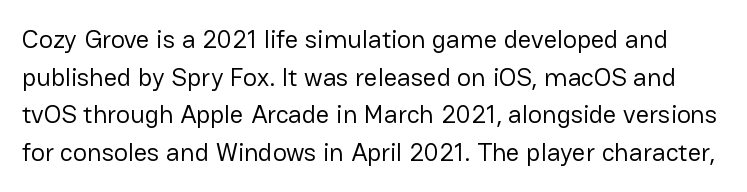
{"italic": "no", "bold": "no", "underline": "no", "line_spacing": "normal", "line_spacing_ratio": 1.45, "letter_spacing": "normal", "letter_spacing_em": 0.0, "glyph_px": 26}
